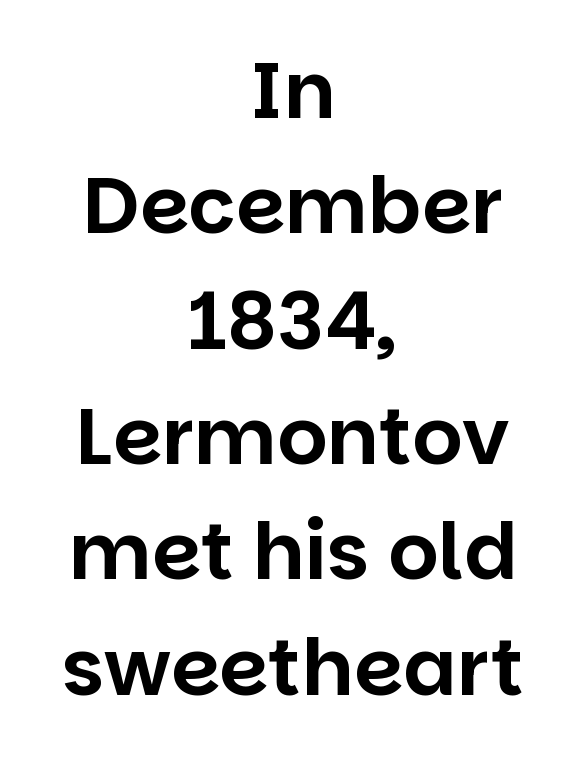
The image shows 79 px sans-serif type, upright; set centered, normal line spacing (1.46x), normal letter spacing, not underlined; low stroke contrast and a large x-height.
